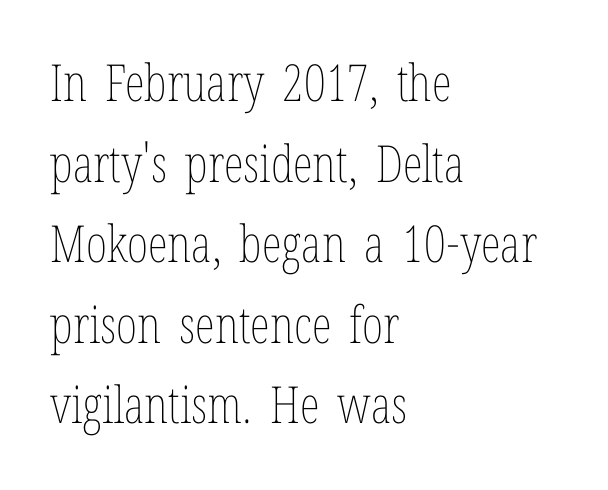
Letter spacing: default. Vertically, the passage feels balanced, rows spaced as you'd expect. Typeset ragged right — the left edge is the straight one. Posture: straight, roman, zero tilt. Unbolded letterforms with no extra heft. This sample has the flowing, uneven cadence of proportional lettering.
